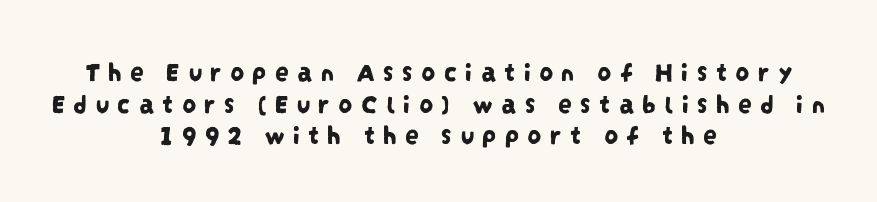
The image shows 28 px condensed sans-serif type; set centered, tight line spacing (1.13x), unusually wide letter spacing (+0.28 em), not underlined; low stroke contrast and a large x-height.
